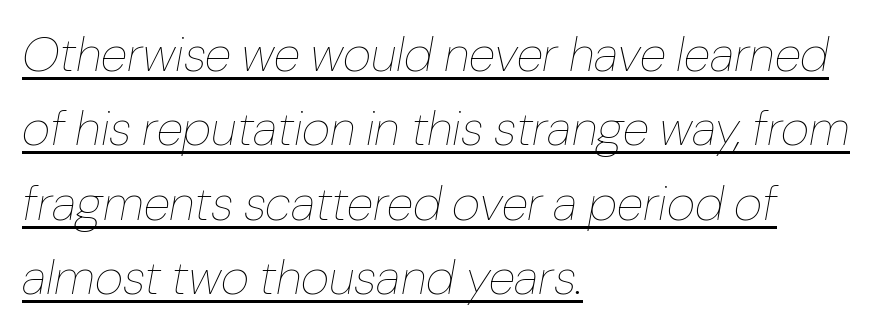
Alignment: flush left. Is the type heavy? It reads as light-to-regular instead. This sample has the flowing, uneven cadence of proportional lettering. One glance says typical: line gaps are just what's usual. There's an unmistakable incline to the writing here. Students, note that the glyphs here touch the page at normal intervals.
